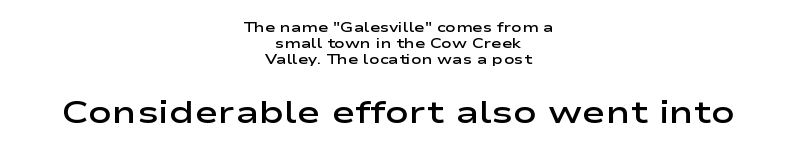
The image shows 32 px semibold, wide sans-serif type, upright; set centered, tight line spacing (1.14x), normal letter spacing, not underlined; the second (bottom) block is 2.29x larger; low stroke contrast and a medium x-height.
